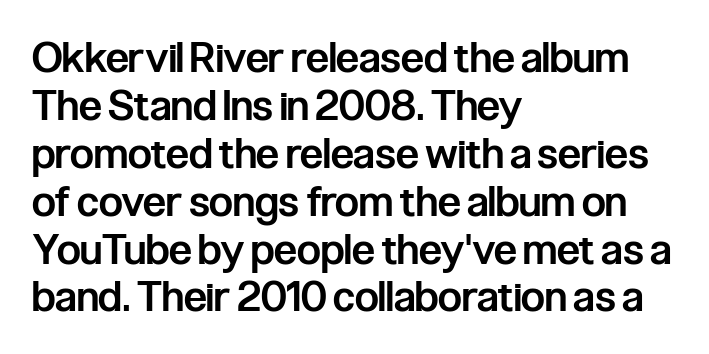
{"serif": "no", "italic": "no", "bold": "semi", "weight": "semibold", "width": "condensed", "stroke_contrast": "low", "x_height": "medium", "monospaced": "no", "underline": "no", "align": "left", "line_spacing": "tight", "line_spacing_ratio": 1.14, "letter_spacing": "normal", "letter_spacing_em": 0.0, "glyph_px": 42}
